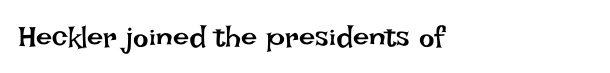
The image shows 29 px regular-weight type, upright; set left-aligned, normal letter spacing, not underlined; low stroke contrast and a large x-height.
